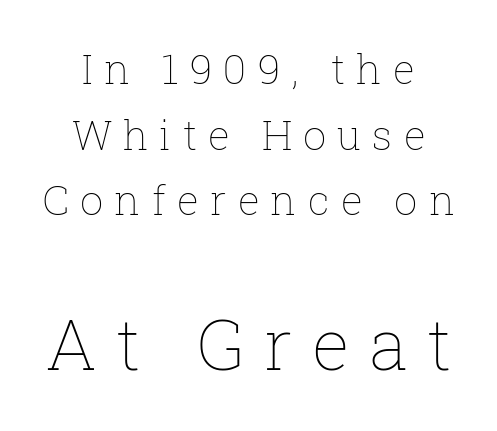
{"italic": "no", "bold": "no", "weight": "thin", "width": "normal", "stroke_contrast": "low", "x_height": "medium", "monospaced": "no", "underline": "no", "align": "center", "line_spacing": "normal", "line_spacing_ratio": 1.6, "letter_spacing": "wide", "letter_spacing_em": 0.27, "larger_block": "second", "size_ratio": 1.73, "glyph_px": 71}
